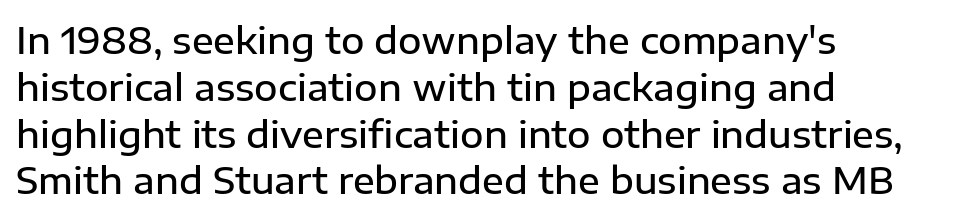
{"serif": "no", "italic": "no", "bold": "semi", "weight": "semibold", "width": "normal", "stroke_contrast": "low", "x_height": "medium", "monospaced": "no", "underline": "no", "align": "left", "line_spacing": "normal", "line_spacing_ratio": 1.3, "letter_spacing": "normal", "letter_spacing_em": 0.0, "glyph_px": 36}
